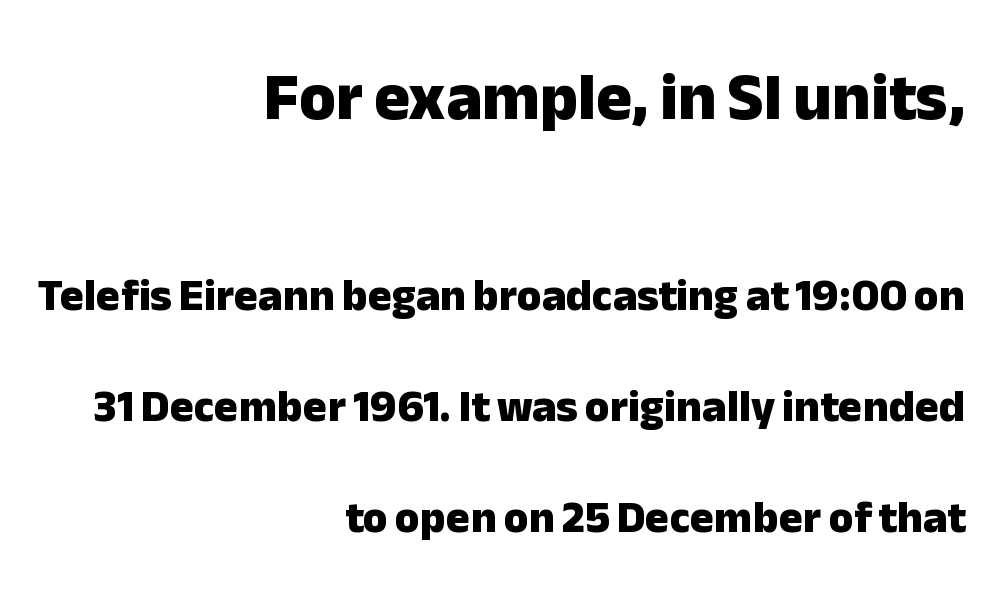
The image shows 67 px heavy sans-serif type, upright; set right-aligned, loose line spacing (2.46x), normal letter spacing, not underlined; the first (top) block is 1.49x larger; low stroke contrast and a medium x-height.
